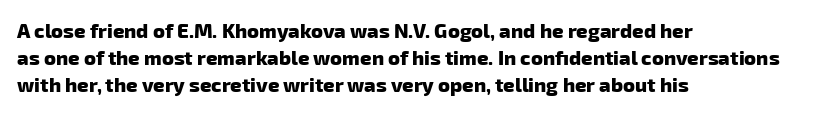
The image shows 20 px bold type; set left-aligned, normal line spacing (1.35x), normal letter spacing, not underlined.
